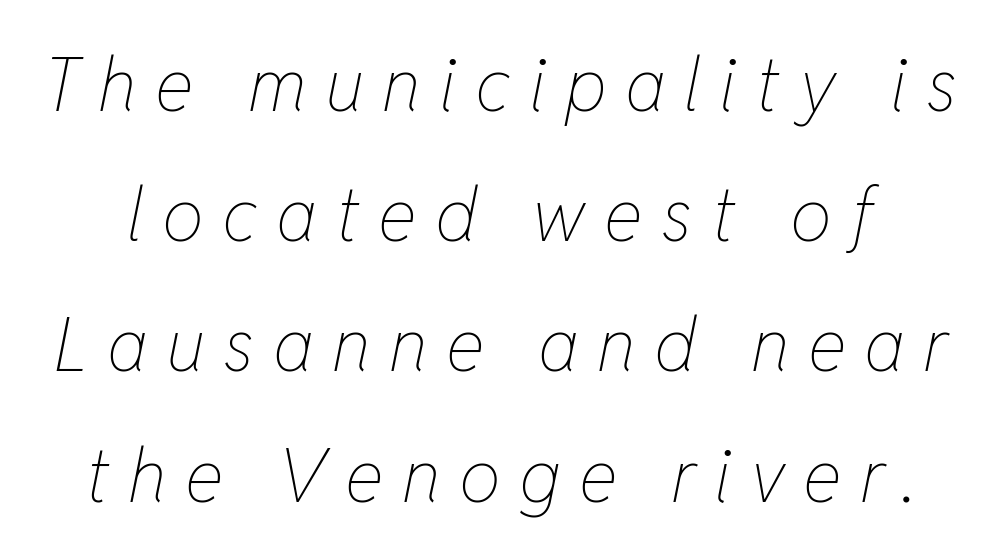
Q: Is the text bold? A: No.
Q: Is the text italic (slanted)? A: Yes, it leans right by about 11 degrees.
Q: Is the text underlined? A: No.
Q: Is the spacing between letters normal or unusually wide? A: Unusually wide.
Q: Width (condensed, normal, or wide)? A: Condensed.
Q: Stroke contrast? A: Low.
Q: x-height? A: Medium.
Q: Monospaced? A: No.
